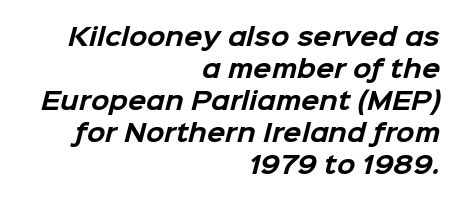
{"bold": "yes", "underline": "no", "align": "right", "line_spacing": "normal", "line_spacing_ratio": 1.33, "letter_spacing": "normal", "letter_spacing_em": 0.0, "glyph_px": 24}
